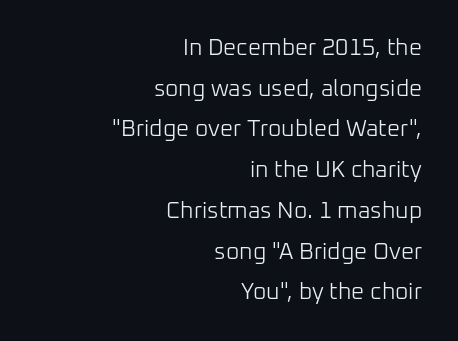
The strip under each line holds only bare page. Honestly, the letter spacing is just normal — you wouldn't notice it. The lettering holds an erect, upright posture throughout. Compared with a flush-left layout, this one pins lines to the opposite, right side. A light-to-regular cut is what we see here.
